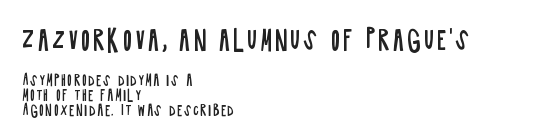
The zone under the glyphs is completely vacant. Vertical stems look standard width or narrower in stroke. Top chunk: large. Bottom chunk: small. This is the regular roman posture of the typeface. Typeset ragged right — the left edge is the straight one. One glance says dense: line gaps are narrower than usual.
